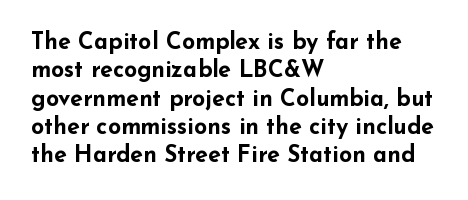
{"italic": "no", "bold": "yes", "underline": "no", "align": "left", "line_spacing_ratio": 1.23, "letter_spacing": "normal", "letter_spacing_em": 0.0, "glyph_px": 23}
